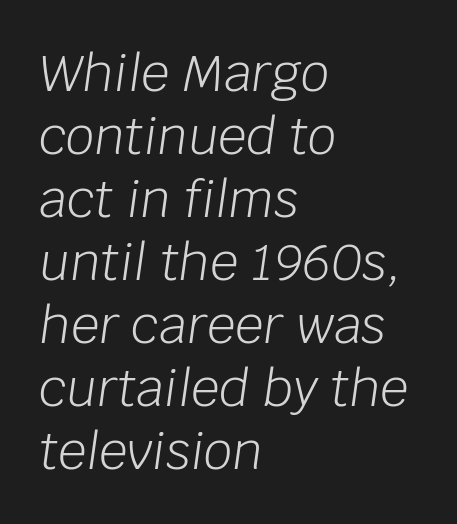
The image shows 50 px light type, italic (leaning right); set left-aligned, normal line spacing (1.26x), normal letter spacing, not underlined; low stroke contrast and a large x-height.
